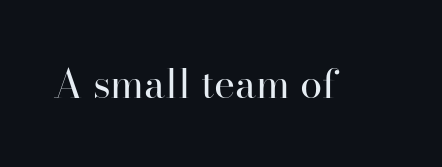
{"serif": "yes", "italic": "no", "bold": "no", "weight": "regular", "width": "normal", "stroke_contrast": "high", "x_height": "small", "monospaced": "no", "underline": "no", "letter_spacing": "normal", "letter_spacing_em": 0.0, "glyph_px": 40}
